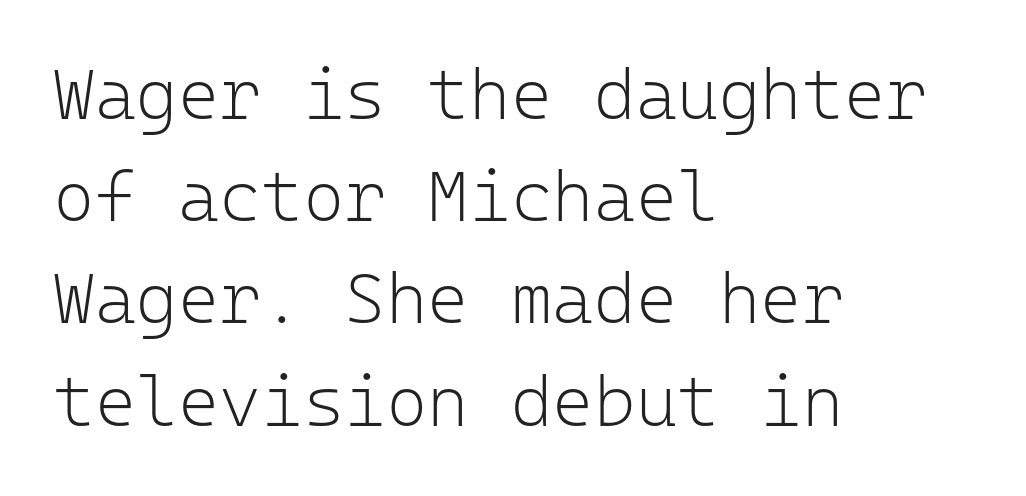
{"serif": "no", "italic": "no", "bold": "no", "weight": "light", "width": "normal", "stroke_contrast": "low", "x_height": "medium", "monospaced": "yes", "underline": "no", "align": "left", "line_spacing": "normal", "line_spacing_ratio": 1.44, "letter_spacing": "normal", "letter_spacing_em": 0.0, "glyph_px": 71}
